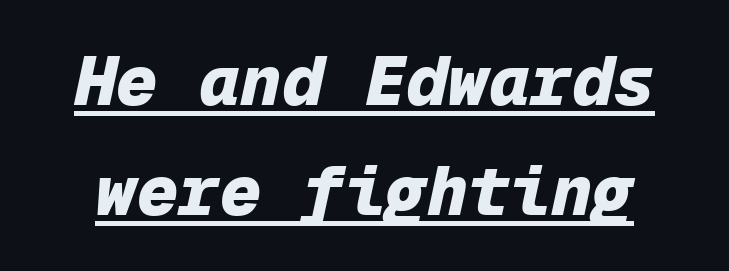
The vertical gap from one line to the next is medium. Here the designer chose a console-style face with uniform glyph widths. Underline: present. The rendering keeps characters at their native spacing. Caption: bold face, heavy strokes.
